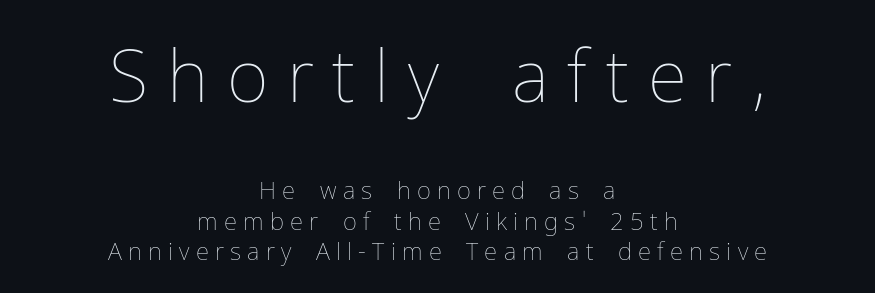
{"italic": "no", "bold": "no", "weight": "thin", "width": "normal", "stroke_contrast": "low", "x_height": "medium", "monospaced": "no", "underline": "no", "align": "center", "line_spacing": "normal", "line_spacing_ratio": 1.26, "letter_spacing": "wide", "letter_spacing_em": 0.26, "larger_block": "first", "size_ratio": 3.0, "glyph_px": 72}
